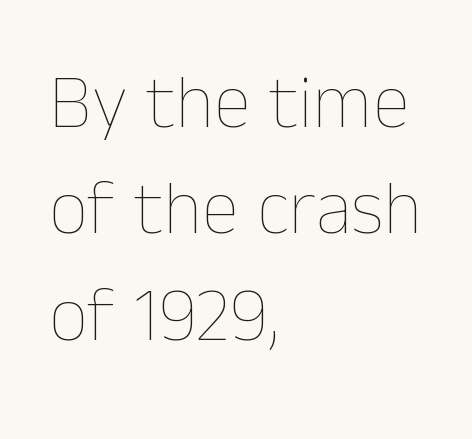
{"italic": "no", "bold": "no", "weight": "thin", "width": "normal", "stroke_contrast": "low", "x_height": "medium", "monospaced": "no", "underline": "no", "align": "left", "line_spacing": "normal", "line_spacing_ratio": 1.4, "letter_spacing": "normal", "letter_spacing_em": 0.0, "glyph_px": 76}
